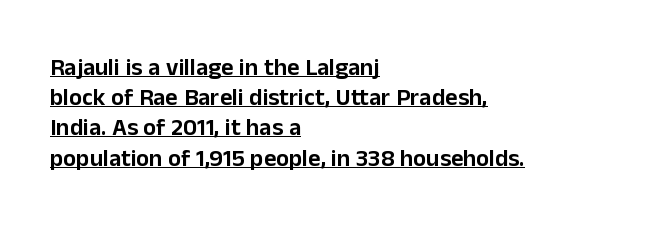
{"italic": "no", "underline": "yes", "align": "left", "line_spacing": "normal", "line_spacing_ratio": 1.26, "letter_spacing": "normal", "letter_spacing_em": 0.0, "glyph_px": 24}
